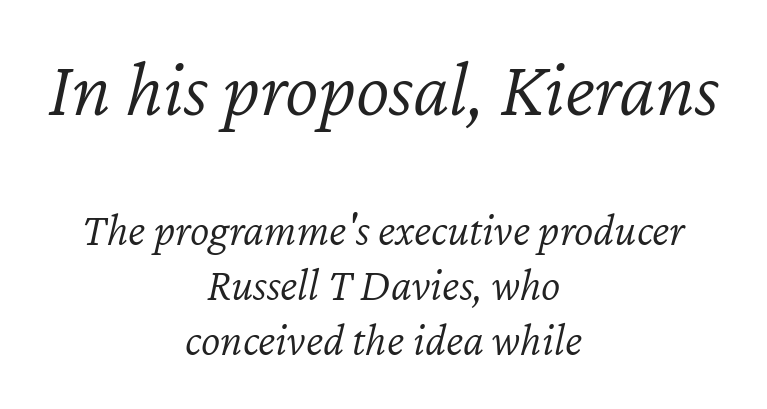
The image shows 80 px light type, italic (leaning right); set centered, line spacing 1.2x, normal letter spacing, not underlined; the first (top) block is 1.74x larger; low stroke contrast and a medium x-height.
